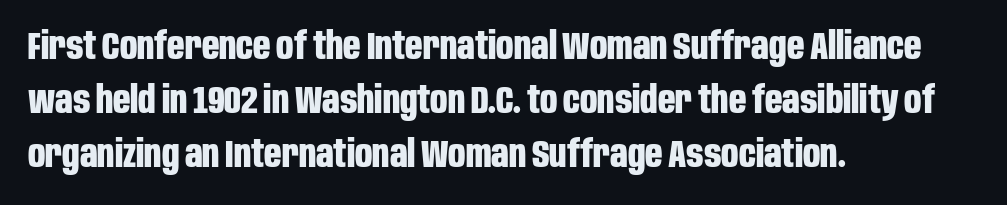
{"serif": "no", "italic": "no", "bold": "yes", "weight": "bold", "width": "condensed", "stroke_contrast": "low", "x_height": "large", "monospaced": "no", "underline": "no", "align": "left", "line_spacing": "normal", "line_spacing_ratio": 1.42, "letter_spacing": "normal", "letter_spacing_em": 0.0, "glyph_px": 38}
